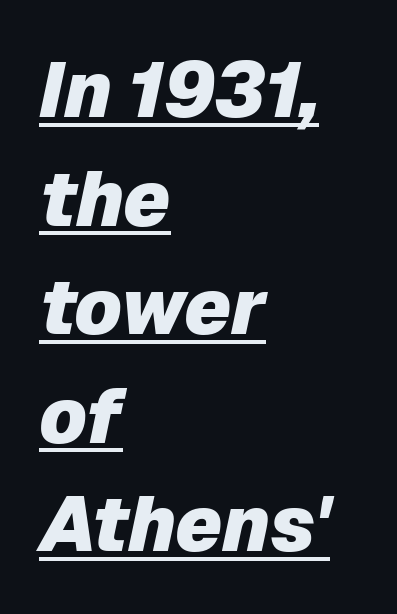
Q: Is the text bold? A: Yes.
Q: Is the text italic (slanted)? A: Yes, it leans right by about 12 degrees.
Q: Is the text underlined? A: Yes.
Q: How is the paragraph aligned? A: Left-aligned.
Q: Is the spacing between letters normal or unusually wide? A: Normal.
Q: Is the spacing between lines tight, normal or loose? A: Normal.
Q: Width (condensed, normal, or wide)? A: Normal.
Q: Stroke contrast? A: Low.
Q: x-height? A: Medium.
Q: Monospaced? A: No.
